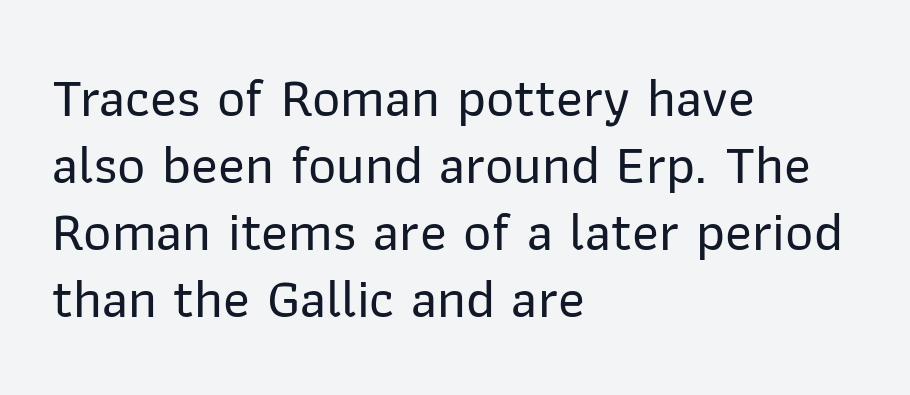
Notice how the stems are strictly vertical — no italics here. Only glyphs here, with clear space below each row. Look at the tracking — it's just the regular setting, nothing added. Spacing verdict: proportional, widths tailored to each character. The letters carry no serifs — their stems end cleanly without finishing strokes. The typesetter chose a ragged-right arrangement here.
